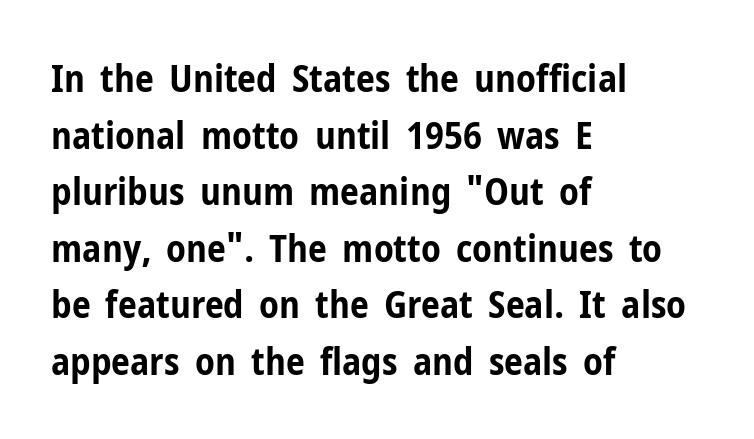
Q: Is the text bold? A: Yes.
Q: Is the text italic (slanted)? A: No, it is upright.
Q: Is the typeface a serif or a sans-serif typeface? A: Sans-serif.
Q: Is the text underlined? A: No.
Q: How is the paragraph aligned? A: Left-aligned.
Q: Is the spacing between letters normal or unusually wide? A: Normal.
Q: Is the spacing between lines tight, normal or loose? A: Normal.
Q: Width (condensed, normal, or wide)? A: Condensed.
Q: Stroke contrast? A: Low.
Q: x-height? A: Medium.
Q: Monospaced? A: No.
